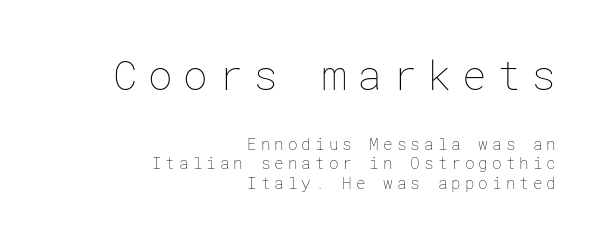
{"italic": "no", "bold": "no", "weight": "thin", "width": "normal", "stroke_contrast": "low", "x_height": "medium", "underline": "no", "align": "right", "line_spacing_ratio": 1.24, "letter_spacing": "wide", "letter_spacing_em": 0.25, "larger_block": "first", "size_ratio": 2.56, "glyph_px": 41}
